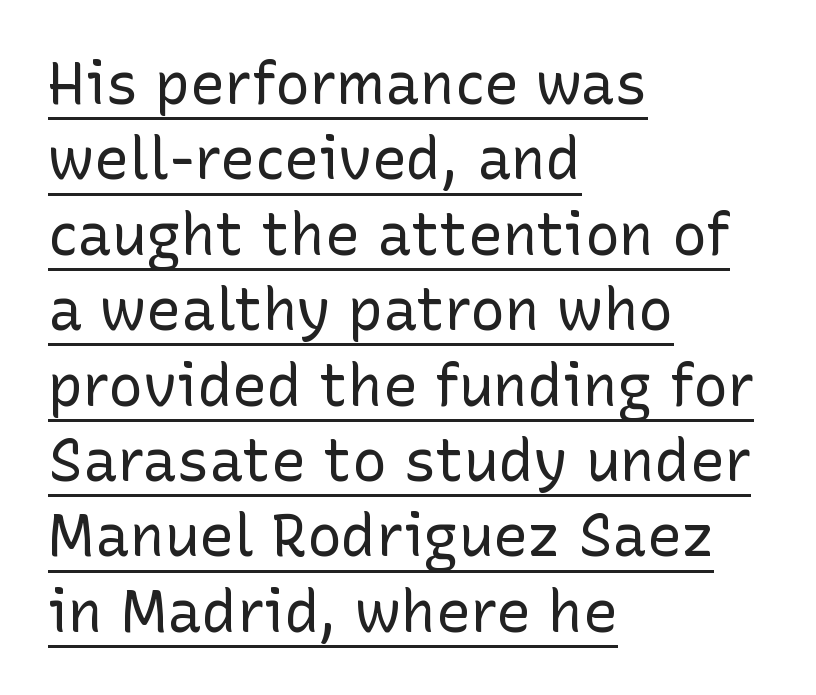
Look at the tracking — it's just the regular setting, nothing added. These lines are rendered in a variable-pitch font. This is not heavy type; no bold has been used. Serifs: no, the terminals of the letterforms are clean. In CSS terms this would be text-align: left. Vertically, the passage feels balanced, rows spaced as you'd expect.
